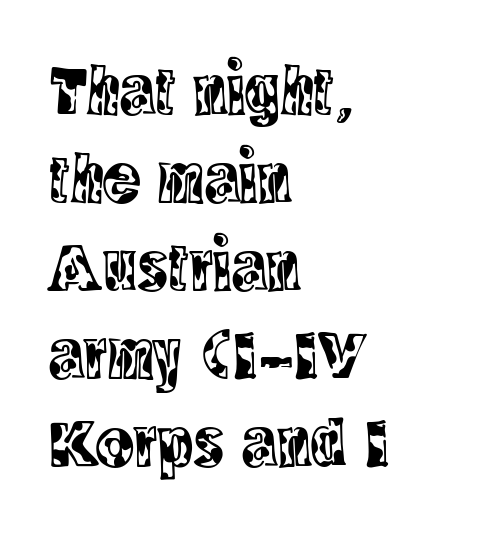
{"serif": "yes", "italic": "no", "width": "condensed", "x_height": "large", "monospaced": "no", "underline": "no", "align": "left", "line_spacing_ratio": 1.24, "letter_spacing": "normal", "letter_spacing_em": 0.0, "glyph_px": 71}
